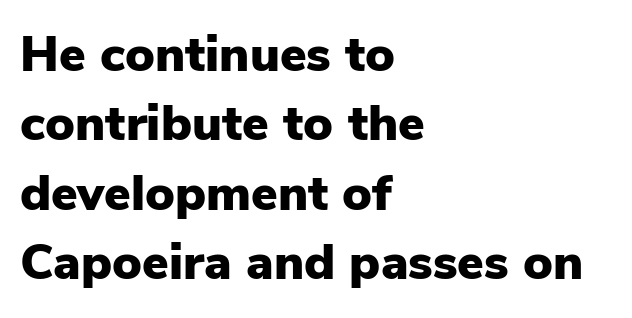
The image shows 50 px heavy sans-serif type, upright; set left-aligned, normal line spacing (1.39x), normal letter spacing, not underlined; low stroke contrast and a medium x-height.
